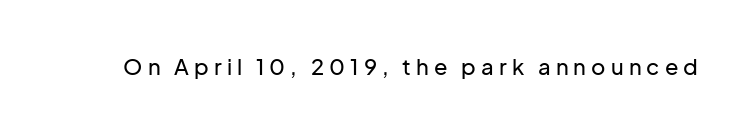
Q: Is the text italic (slanted)? A: No, it is upright.
Q: Is the text underlined? A: No.
Q: Is the spacing between letters normal or unusually wide? A: Unusually wide.
